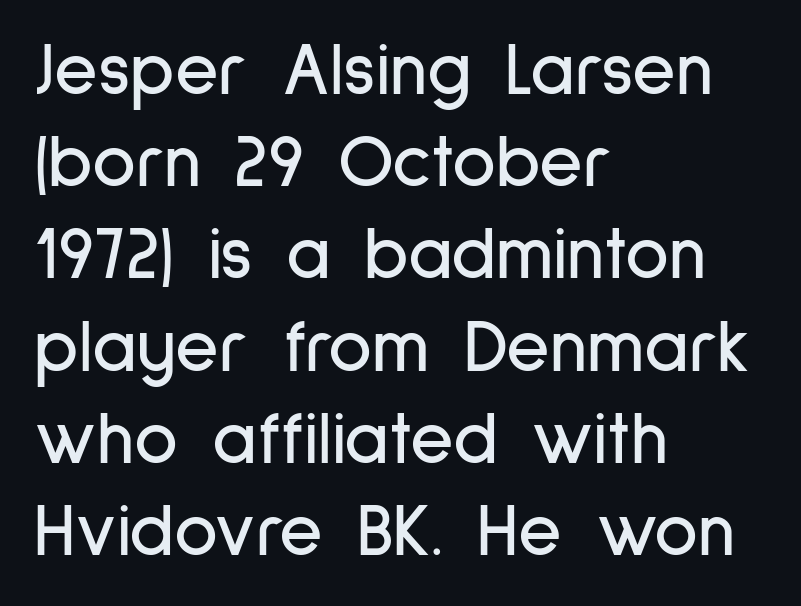
Q: Is the text italic (slanted)? A: No, it is upright.
Q: Is the typeface a serif or a sans-serif typeface? A: Sans-serif.
Q: Is the text underlined? A: No.
Q: How is the paragraph aligned? A: Left-aligned.
Q: Is the spacing between letters normal or unusually wide? A: Normal.
Q: Width (condensed, normal, or wide)? A: Condensed.
Q: Stroke contrast? A: Low.
Q: x-height? A: Medium.
Q: Monospaced? A: No.
